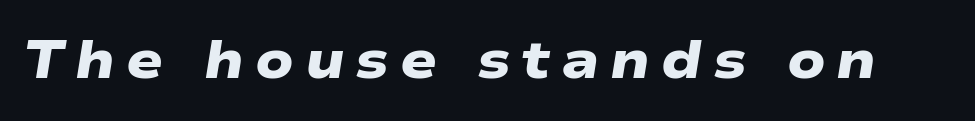
I'd call this a sans setting — the letters go barefoot. These lines are rendered in a variable-pitch font. Check the space under the baseline: it is left empty. Every letter is thick-stroked: bold, no question.
